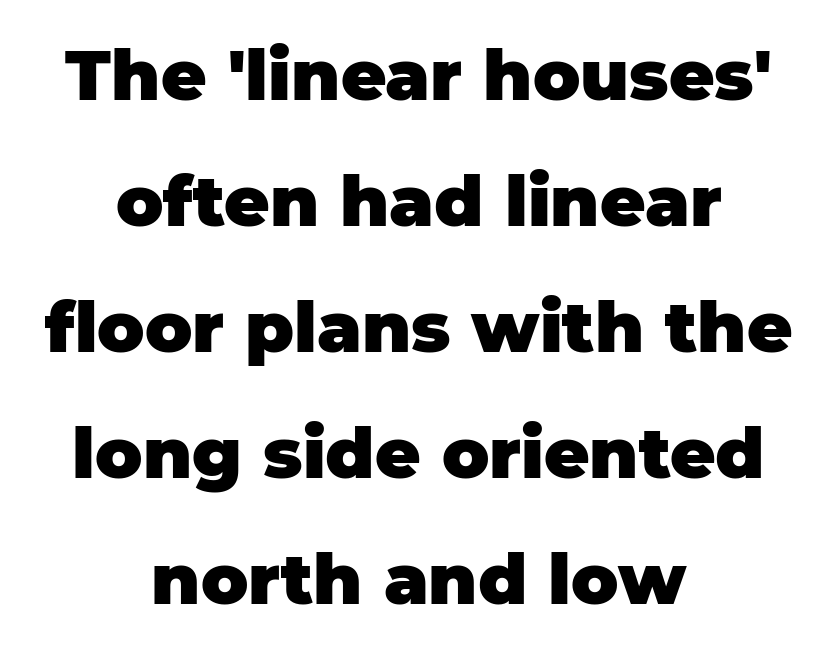
The image shows 70 px heavy sans-serif type, upright; set centered, line spacing 1.8x, normal letter spacing, not underlined; low stroke contrast and a large x-height.
